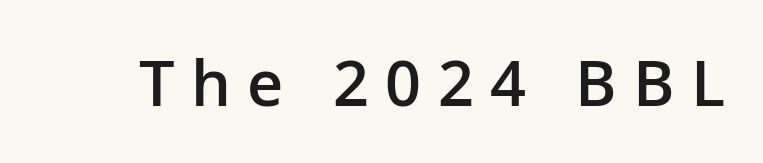
Do the characters align in a grid? No, the font is proportional. Each row of text sits above clean, open space. A typesetter would label this face a sans. Posture: straight, roman, zero tilt. Honestly, the letter spacing is so wide it's the main thing you notice.
